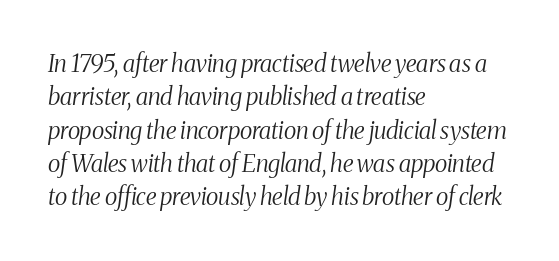
{"italic": "yes", "lean": "right", "slant_degrees": 8, "bold": "no", "underline": "no", "align": "left", "line_spacing": "normal", "line_spacing_ratio": 1.39, "letter_spacing": "normal", "letter_spacing_em": 0.0, "glyph_px": 24}
